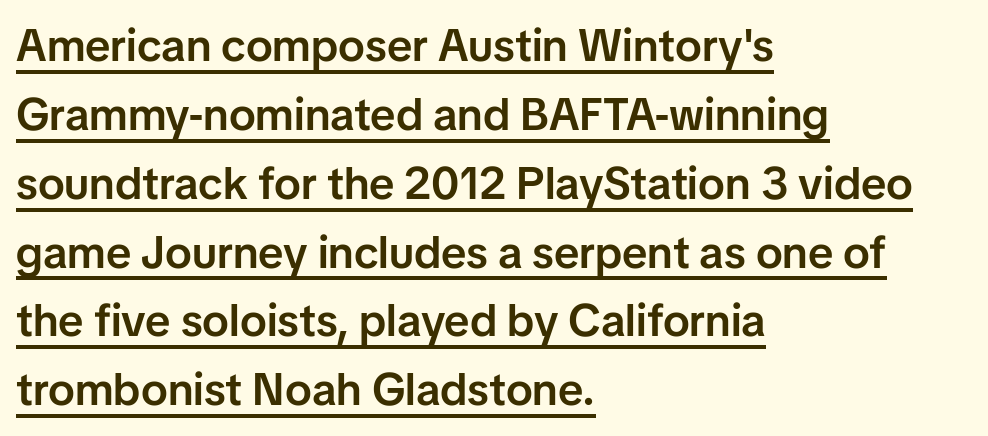
{"serif": "no", "italic": "no", "bold": "semi", "weight": "semibold", "width": "normal", "stroke_contrast": "low", "x_height": "medium", "monospaced": "no", "underline": "yes", "align": "left", "line_spacing": "normal", "line_spacing_ratio": 1.53, "letter_spacing": "normal", "letter_spacing_em": 0.0, "glyph_px": 45}
